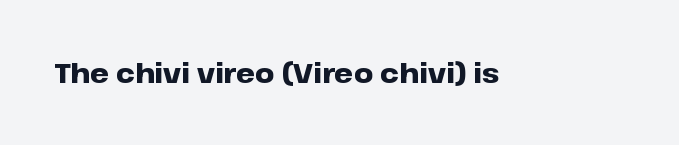
{"italic": "no", "bold": "yes", "underline": "no", "letter_spacing": "normal", "letter_spacing_em": 0.0, "glyph_px": 27}
